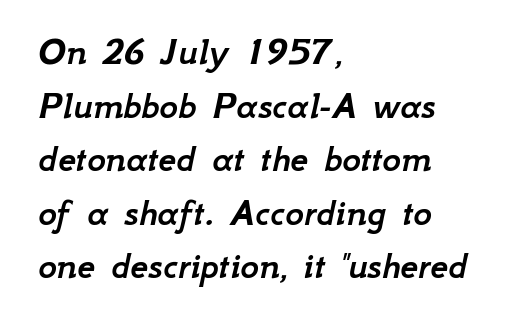
The image shows 40 px text type, italic (leaning right); set left-aligned, normal line spacing (1.34x), normal letter spacing, not underlined; low stroke contrast and a small x-height.
